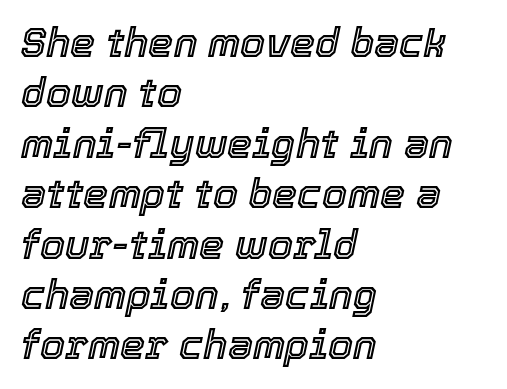
Which margin do the lines hug? The left one — the right edge is uneven. The zone under the glyphs is completely vacant. Characters follow at the spacing the type designer built in. Italic? Definitely — the glyphs are oblique. Note the varied advance widths — an 'i' is clearly narrower than an 'm'.
